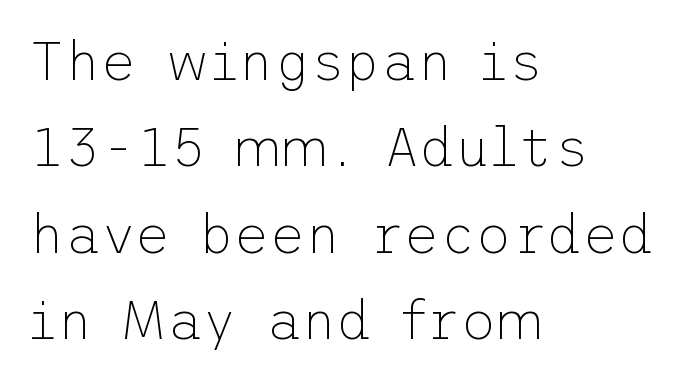
Q: Is the text bold? A: No.
Q: Is the text italic (slanted)? A: No, it is upright.
Q: Is the typeface a serif or a sans-serif typeface? A: Sans-serif.
Q: Is the text underlined? A: No.
Q: How is the paragraph aligned? A: Left-aligned.
Q: Is the spacing between letters normal or unusually wide? A: Normal.
Q: Is the spacing between lines tight, normal or loose? A: Normal.
Q: Width (condensed, normal, or wide)? A: Normal.
Q: Stroke contrast? A: Low.
Q: x-height? A: Medium.
